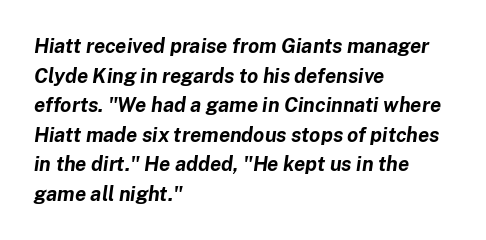
Horizontal bands of white between lines are of average thickness. The string is rendered with underlining switched off. These lines carry a lot of weight — the face is fully bold. Compared with typical body copy, the letter spacing here is the same. The letters are slanted; this is an italic face.
